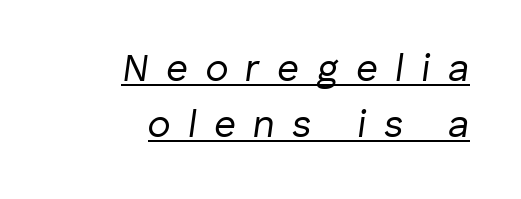
Q: Is the text bold? A: No.
Q: Is the text italic (slanted)? A: Yes, it leans right by about 8 degrees.
Q: Is the text underlined? A: Yes.
Q: How is the paragraph aligned? A: Right-aligned.
Q: Is the spacing between letters normal or unusually wide? A: Unusually wide.
Q: Is the spacing between lines tight, normal or loose? A: Normal.
Q: Width (condensed, normal, or wide)? A: Normal.
Q: Stroke contrast? A: Low.
Q: x-height? A: Medium.
Q: Monospaced? A: No.
